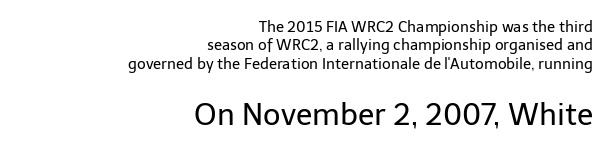
Stem width sits at or under what a default text font uses. The designer gave the closing block more size than the opening block. The compositor pushed each line to the right boundary. Varying glyph widths throughout — classic text-font behaviour. A typesetter would mark this as roman, not italic. Type without underlining.
